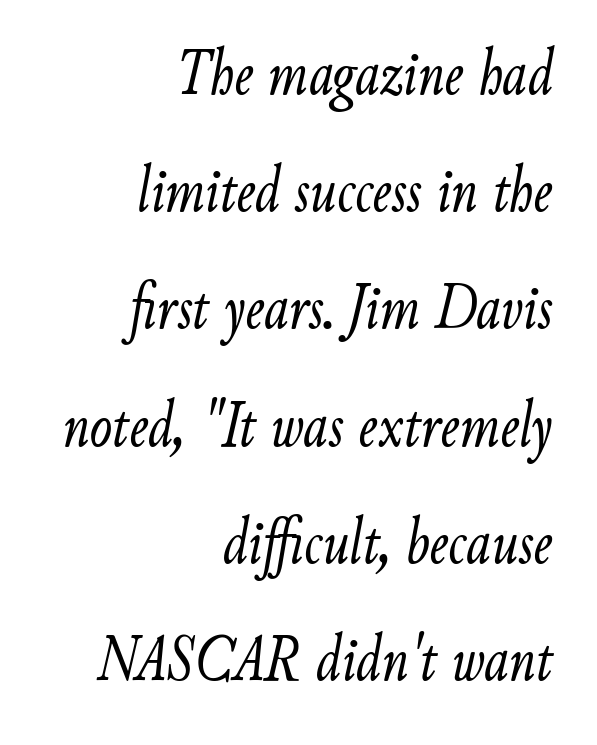
{"italic": "yes", "lean": "right", "slant_degrees": 9, "bold": "no", "weight": "light", "width": "condensed", "stroke_contrast": "low", "x_height": "small", "monospaced": "no", "underline": "no", "align": "right", "line_spacing_ratio": 1.75, "letter_spacing": "normal", "letter_spacing_em": 0.0, "glyph_px": 67}
